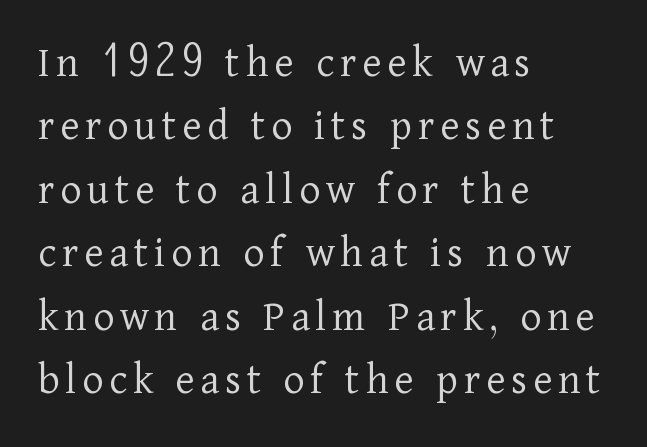
Q: Is the text bold? A: No.
Q: Is the text italic (slanted)? A: No, it is upright.
Q: Is the typeface a serif or a sans-serif typeface? A: Serif.
Q: Is the text underlined? A: No.
Q: How is the paragraph aligned? A: Left-aligned.
Q: Is the spacing between lines tight, normal or loose? A: Normal.
Q: Width (condensed, normal, or wide)? A: Normal.
Q: Stroke contrast? A: Low.
Q: x-height? A: Medium.
Q: Monospaced? A: No.
